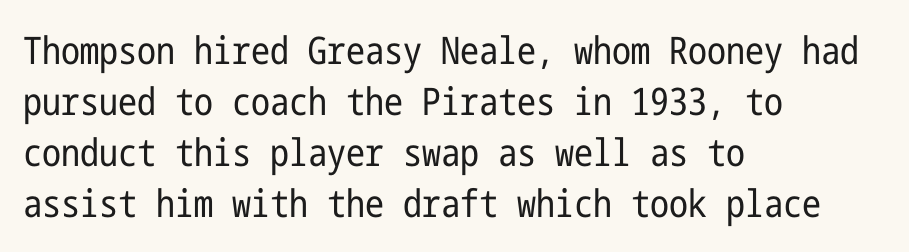
The font family rendered here belongs to the sans-serif group. Check the space under the baseline: it is left empty. Successive baselines arrive at the customary interval. The ragged edge is on the right, which tells us the setting is flush left. Notice how the stems are strictly vertical — no italics here. Letter spacing: default.
